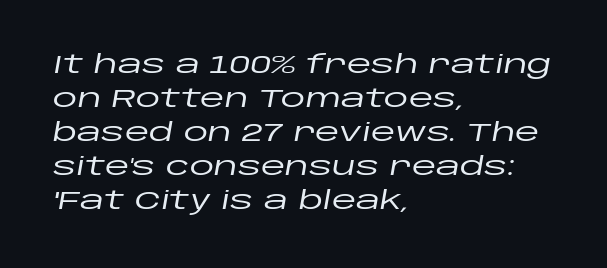
Q: Is the text italic (slanted)? A: Yes, it leans right by about 10 degrees.
Q: Is the text underlined? A: No.
Q: How is the paragraph aligned? A: Left-aligned.
Q: Is the spacing between letters normal or unusually wide? A: Normal.
Q: Is the spacing between lines tight, normal or loose? A: Normal.
